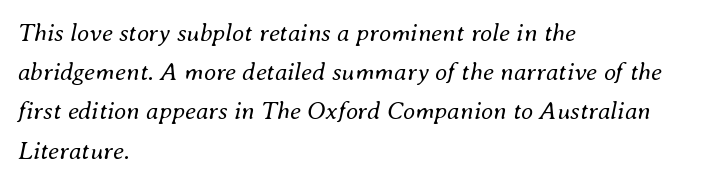
The image shows 25 px text type, italic (leaning right); set left-aligned, normal line spacing (1.57x), normal letter spacing, not underlined.
